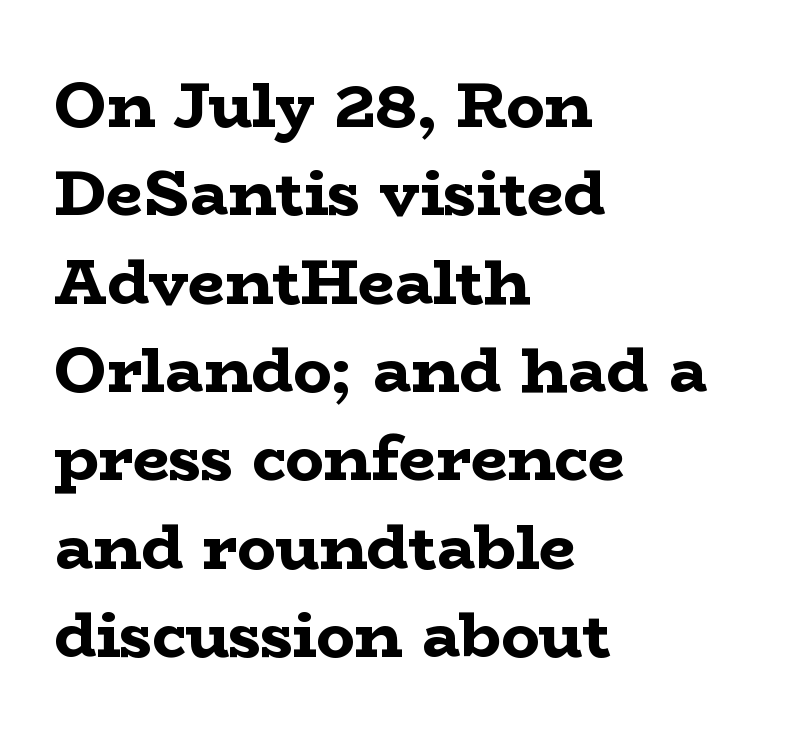
Q: Is the text bold? A: Yes.
Q: Is the text italic (slanted)? A: No, it is upright.
Q: Is the typeface a serif or a sans-serif typeface? A: Serif.
Q: Is the text underlined? A: No.
Q: How is the paragraph aligned? A: Left-aligned.
Q: Is the spacing between letters normal or unusually wide? A: Normal.
Q: Is the spacing between lines tight, normal or loose? A: Normal.
Q: Width (condensed, normal, or wide)? A: Wide.
Q: Stroke contrast? A: Low.
Q: x-height? A: Medium.
Q: Monospaced? A: No.
